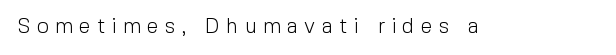
The image shows 21 px text type, upright; set unusually wide letter spacing (+0.31 em), not underlined.
